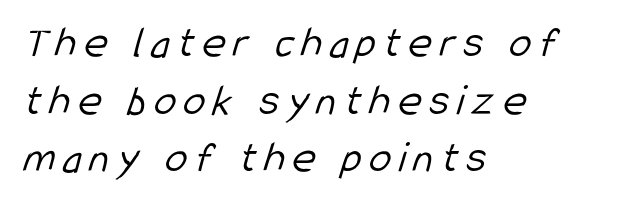
The image shows 45 px light, condensed sans-serif type; set left-aligned, normal line spacing (1.28x), not underlined; low stroke contrast and a medium x-height.
